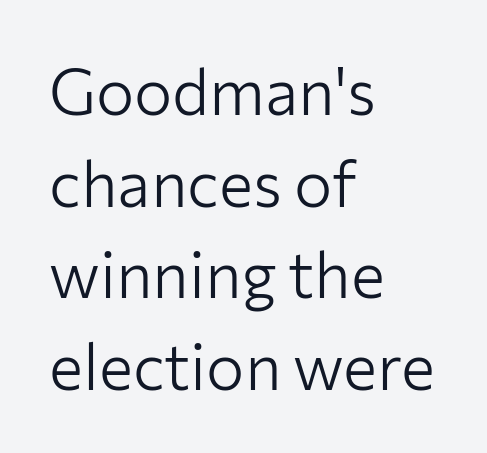
{"serif": "no", "italic": "no", "bold": "no", "weight": "light", "width": "normal", "stroke_contrast": "low", "x_height": "medium", "monospaced": "no", "underline": "no", "align": "left", "line_spacing": "normal", "line_spacing_ratio": 1.43, "letter_spacing": "normal", "letter_spacing_em": 0.0, "glyph_px": 64}
